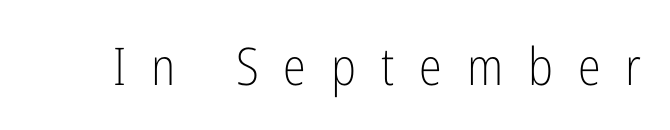
The image shows 52 px light, condensed sans-serif type, upright; set unusually wide letter spacing (+0.48 em), not underlined; low stroke contrast and a medium x-height.
